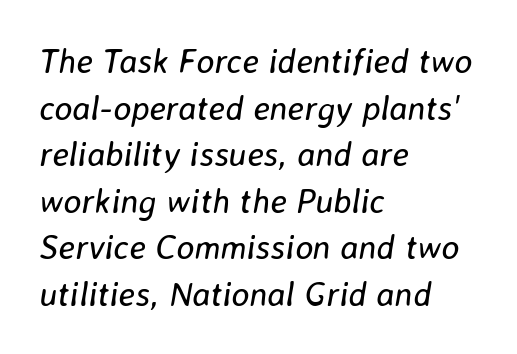
{"italic": "yes", "lean": "right", "slant_degrees": 8, "bold": "no", "weight": "regular", "width": "normal", "stroke_contrast": "low", "x_height": "medium", "monospaced": "no", "underline": "no", "align": "left", "line_spacing": "normal", "line_spacing_ratio": 1.37, "letter_spacing": "normal", "letter_spacing_em": 0.0, "glyph_px": 34}
